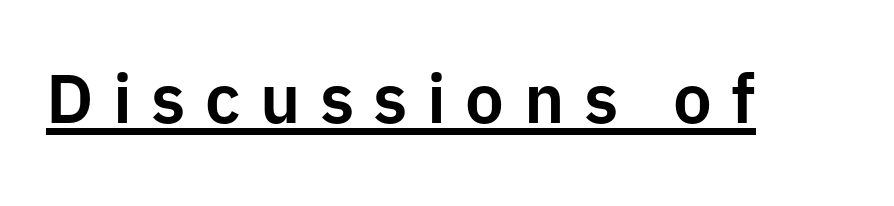
Q: Is the text italic (slanted)? A: No, it is upright.
Q: Is the typeface a serif or a sans-serif typeface? A: Sans-serif.
Q: Is the text underlined? A: Yes.
Q: Is the spacing between letters normal or unusually wide? A: Unusually wide.
Q: Width (condensed, normal, or wide)? A: Normal.
Q: Stroke contrast? A: Low.
Q: x-height? A: Medium.
Q: Monospaced? A: No.
